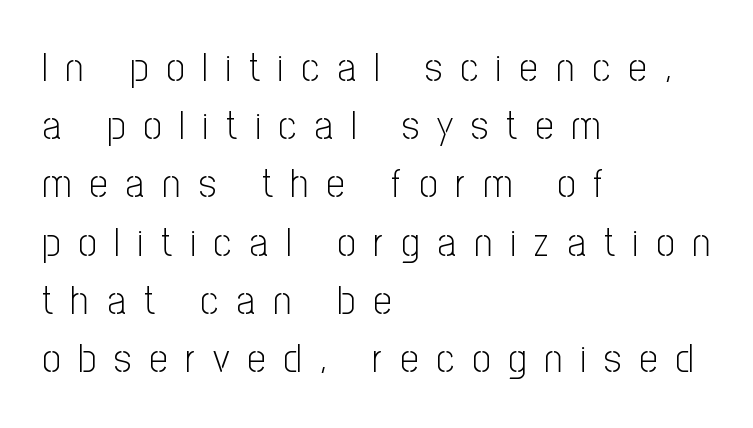
{"serif": "no", "italic": "no", "bold": "no", "weight": "light", "width": "condensed", "stroke_contrast": "low", "x_height": "medium", "monospaced": "no", "underline": "no", "align": "left", "line_spacing": "normal", "line_spacing_ratio": 1.42, "letter_spacing": "wide", "letter_spacing_em": 0.44, "glyph_px": 41}
